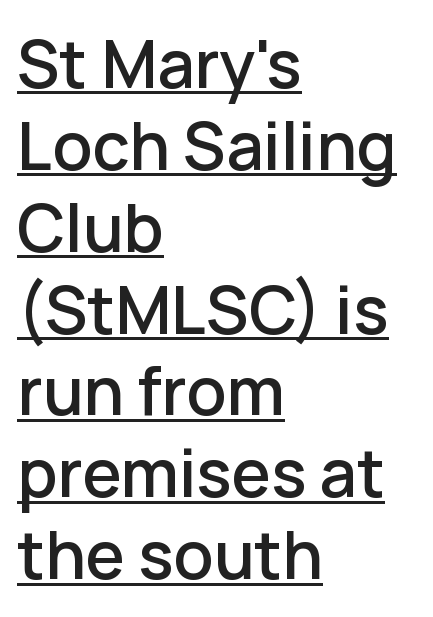
The image shows 66 px sans-serif type, upright; set left-aligned, line spacing 1.24x, normal letter spacing, underlined; low stroke contrast and a medium x-height.
